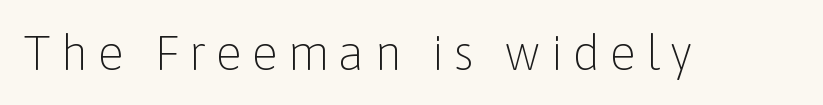
The image shows 49 px light sans-serif type, upright; set not underlined; low stroke contrast and a medium x-height.
